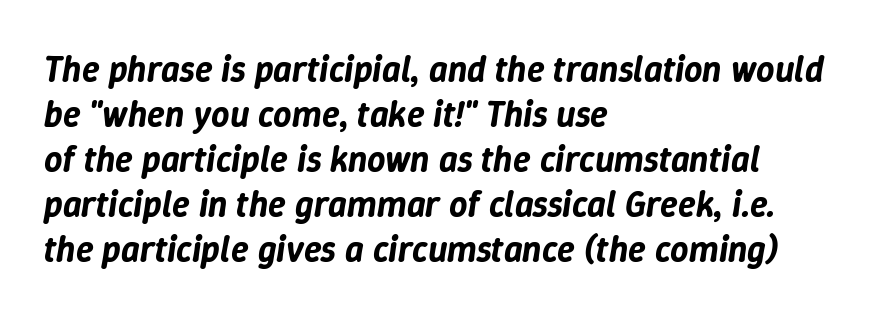
Q: Is the text italic (slanted)? A: Yes, it leans right by about 9 degrees.
Q: Is the text underlined? A: No.
Q: How is the paragraph aligned? A: Left-aligned.
Q: Is the spacing between letters normal or unusually wide? A: Normal.
Q: Is the spacing between lines tight, normal or loose? A: Normal.
Q: Width (condensed, normal, or wide)? A: Normal.
Q: Stroke contrast? A: Low.
Q: x-height? A: Medium.
Q: Monospaced? A: No.
